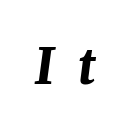
Q: Is the text bold? A: Yes.
Q: Is the text italic (slanted)? A: Yes, it leans right by about 8 degrees.
Q: Is the text underlined? A: No.
Q: Is the spacing between letters normal or unusually wide? A: Unusually wide.
Q: Width (condensed, normal, or wide)? A: Normal.
Q: Stroke contrast? A: Medium.
Q: x-height? A: Medium.
Q: Monospaced? A: No.
